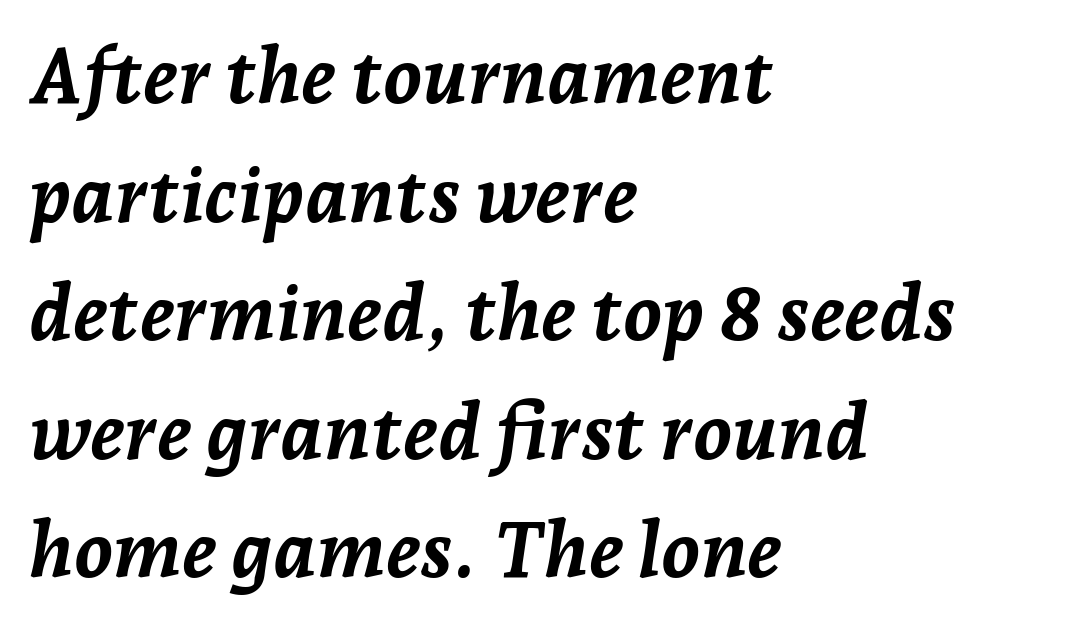
The image shows 78 px semibold type, italic (leaning right); set left-aligned, normal line spacing (1.52x), normal letter spacing, not underlined; low stroke contrast and a medium x-height.
